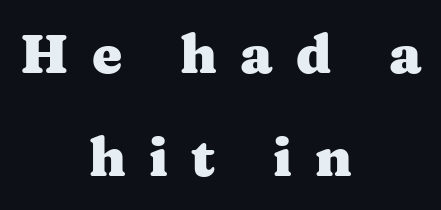
Q: Is the text bold? A: Yes.
Q: Is the text italic (slanted)? A: No, it is upright.
Q: Is the typeface a serif or a sans-serif typeface? A: Serif.
Q: Is the text underlined? A: No.
Q: How is the paragraph aligned? A: Centered.
Q: Is the spacing between letters normal or unusually wide? A: Unusually wide.
Q: Is the spacing between lines tight, normal or loose? A: Loose.
Q: Width (condensed, normal, or wide)? A: Wide.
Q: Stroke contrast? A: Medium.
Q: x-height? A: Medium.
Q: Monospaced? A: No.
